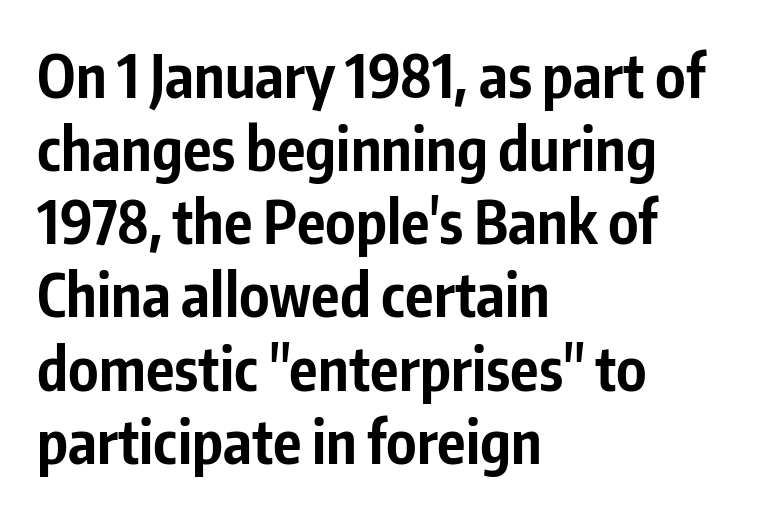
{"serif": "no", "italic": "no", "bold": "yes", "weight": "bold", "width": "condensed", "stroke_contrast": "low", "x_height": "medium", "monospaced": "no", "underline": "no", "align": "left", "line_spacing_ratio": 1.24, "letter_spacing": "normal", "letter_spacing_em": 0.0, "glyph_px": 59}
